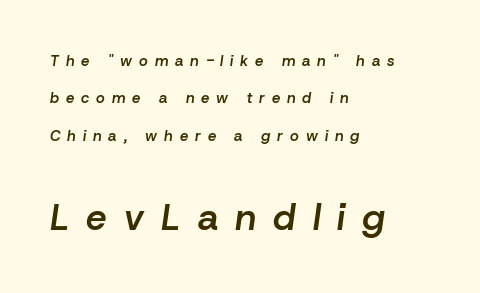
{"italic": "yes", "lean": "right", "slant_degrees": 8, "bold": "semi", "weight": "semibold", "width": "normal", "stroke_contrast": "low", "x_height": "medium", "monospaced": "no", "underline": "no", "align": "left", "line_spacing": "loose", "line_spacing_ratio": 2.5, "letter_spacing": "wide", "letter_spacing_em": 0.46, "larger_block": "second", "size_ratio": 2.47, "glyph_px": 37}
